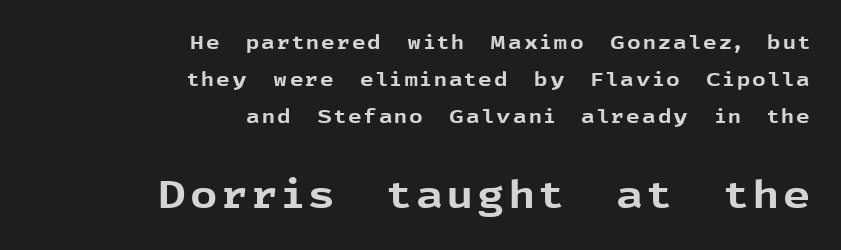
Q: Is the text bold? A: Yes.
Q: Is the text italic (slanted)? A: No, it is upright.
Q: Is the typeface a serif or a sans-serif typeface? A: Sans-serif.
Q: Is the text underlined? A: No.
Q: How is the paragraph aligned? A: Right-aligned.
Q: Is the spacing between lines tight, normal or loose? A: Loose.
Q: Which block of text is set in a larger size, the first (top) or the second (bottom)? A: The second (bottom) one.
Q: Width (condensed, normal, or wide)? A: Normal.
Q: x-height? A: Medium.
Q: Monospaced? A: No.
